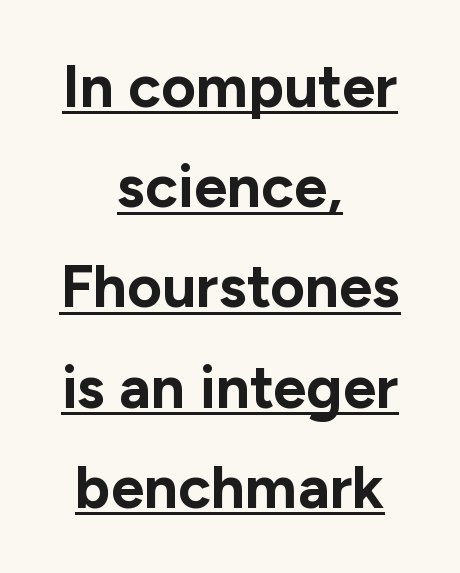
Is this a fixed-width face? No — the glyphs have proportional, varying widths. The letters are bold, with thick, heavy strokes. Caption: standard tracking, unaltered. Rows of type keep a routine distance in the vertical direction. A student would call this center alignment; a typographer would say set centered. Font category for this specimen: sans-serif.
